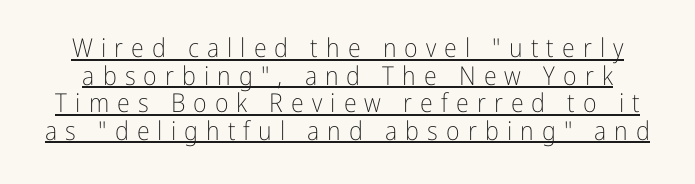
The image shows 26 px text type, upright; set tight line spacing (1.06x), unusually wide letter spacing (+0.31 em), underlined.
